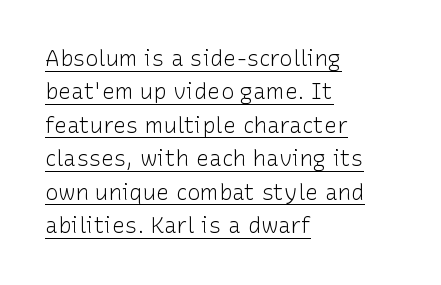
The image shows 22 px text type, upright; set left-aligned, normal line spacing (1.52x), normal letter spacing, underlined.
